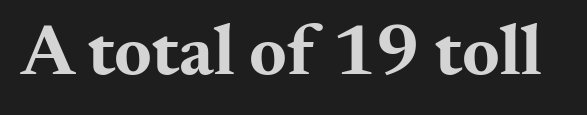
Lines of text with bare space underneath. The rendering uses natural spacing where letterforms have individual widths. Vertical strokes here are truly vertical. What stands out about the letter spacing? Nothing — it is the standard amount. A dark, heavy texture on the line: the type is bold.
